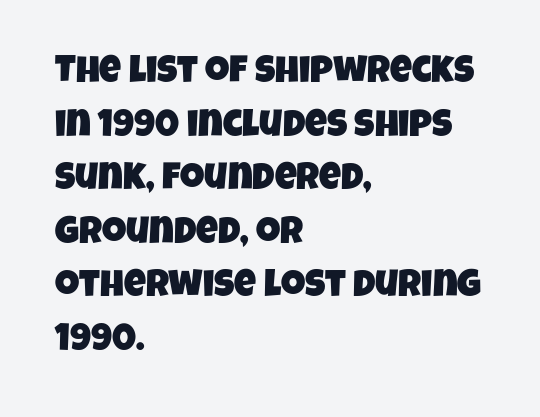
The image shows 38 px condensed sans-serif type; set left-aligned, normal line spacing (1.41x), normal letter spacing, not underlined; low stroke contrast and a large x-height.
